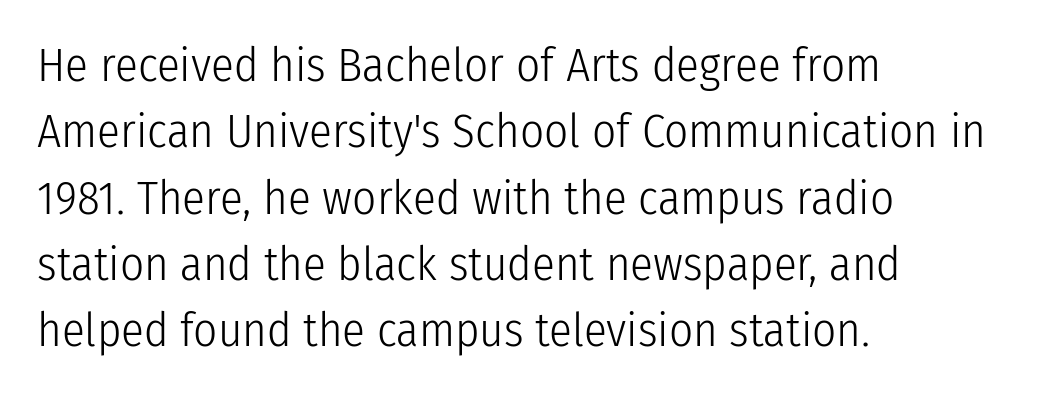
Varying glyph widths throughout — classic text-font behaviour. No chunkiness to these letters — they're not bold. The ragged edge is on the right, which tells us the setting is flush left. Spacing between characters is what you'd get straight out of the box.
